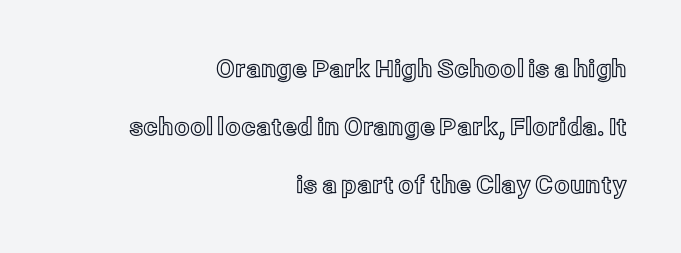
No word sits above an underline. The letterforms sit shoulder to shoulder at normal distance. Notice how the stems are strictly vertical — no italics here. Loosely led — the rows are spread out. If you drew a ruler down the right edge, every line would touch it.
